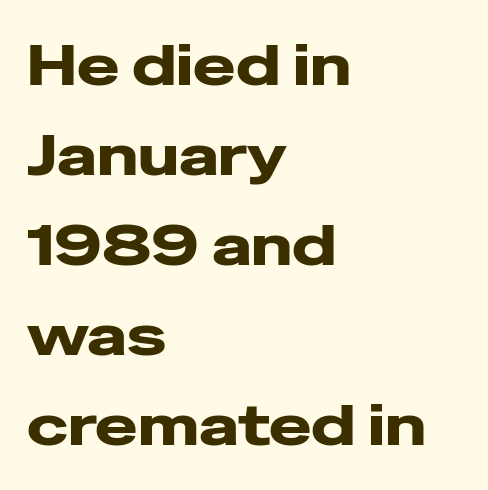
Short note: letters normally spaced. The characters display no serif detailing; their extremities are plain. The passage shown stacks its lines at a standard gap. Horizontal alignment here is leftward, the default for most running prose.
